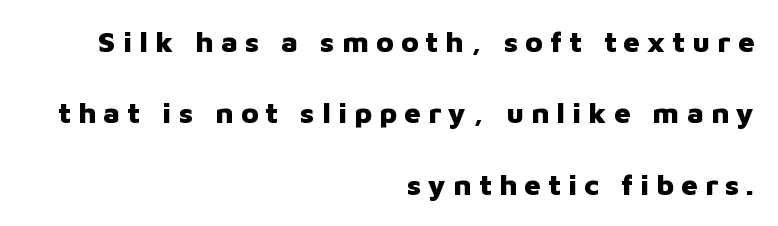
{"serif": "no", "italic": "no", "bold": "yes", "weight": "heavy", "width": "normal", "stroke_contrast": "low", "x_height": "medium", "monospaced": "no", "underline": "no", "align": "right", "line_spacing": "loose", "line_spacing_ratio": 2.46, "letter_spacing": "wide", "letter_spacing_em": 0.25, "glyph_px": 29}
